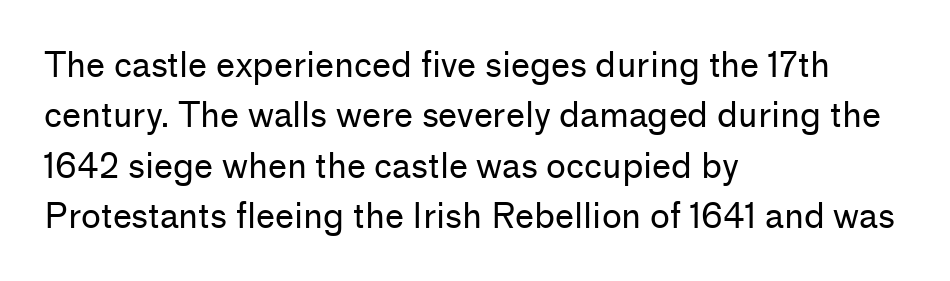
Q: Is the text bold? A: No.
Q: Is the text italic (slanted)? A: No, it is upright.
Q: Is the typeface a serif or a sans-serif typeface? A: Sans-serif.
Q: Is the text underlined? A: No.
Q: How is the paragraph aligned? A: Left-aligned.
Q: Is the spacing between letters normal or unusually wide? A: Normal.
Q: Is the spacing between lines tight, normal or loose? A: Normal.
Q: Width (condensed, normal, or wide)? A: Normal.
Q: Stroke contrast? A: Low.
Q: x-height? A: Medium.
Q: Monospaced? A: No.
